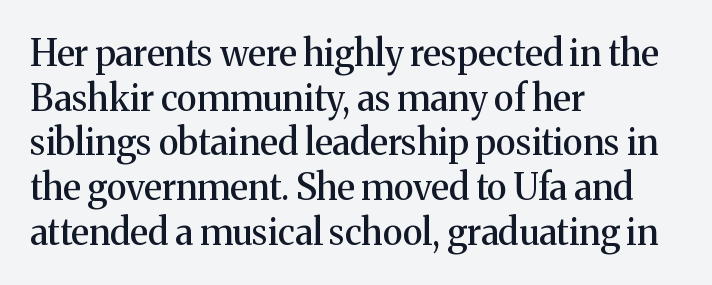
The image shows 36 px serif type, upright; set left-aligned, line spacing 1.24x, normal letter spacing, not underlined; medium stroke contrast and a medium x-height.
